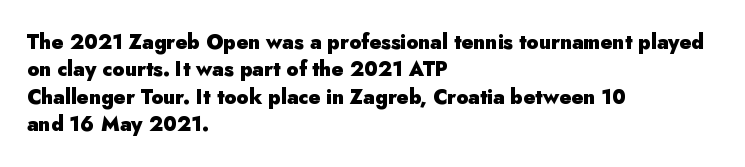
{"italic": "no", "bold": "yes", "underline": "no", "align": "left", "line_spacing": "normal", "line_spacing_ratio": 1.37, "letter_spacing": "normal", "letter_spacing_em": 0.0, "glyph_px": 20}
